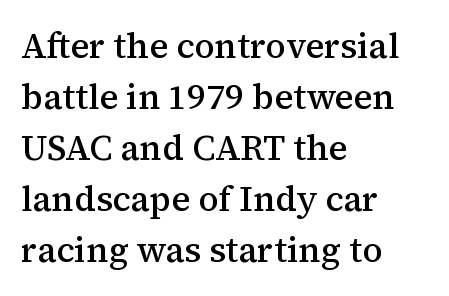
A fair bit of extra ink — the face is semibold, not bold. What stands out about the letter spacing? Nothing — it is the standard amount. The rows are spaced the way most documents space them. This rendering features lettering with no underline. Notice how the passage keeps a crisp vertical edge on the left only.
